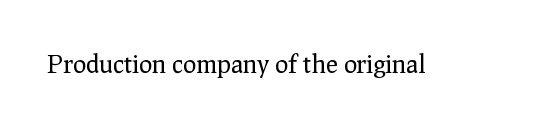
The image shows 25 px text type, upright; set normal letter spacing, not underlined.
